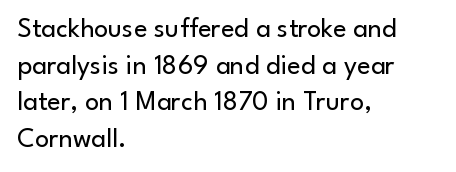
The passage is arranged the way most books set body copy — flush left. Each new line begins a customary step beneath the previous one. It's the straight-up-and-down kind of type. These lines keep a tight, regular rhythm from letter to letter. Weight class: somewhere from thin through regular.
